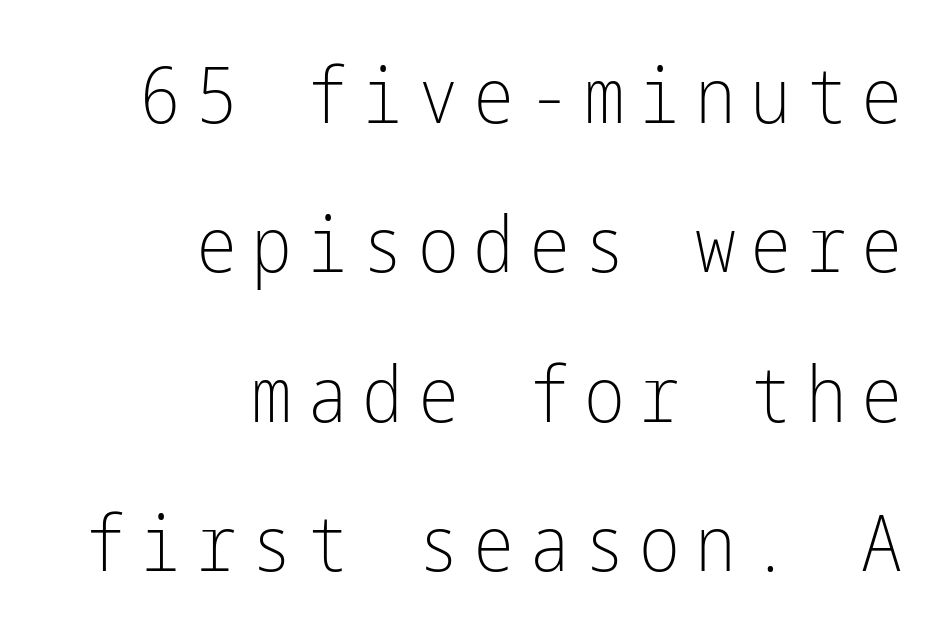
The lines in this sample share a right terminus and differ only in where they begin. Descenders are the only things crossing below the line. Rows of type keep a wide berth in the vertical direction. Weight class: somewhere from thin through regular. Is there any slant? The stems are plumb.
